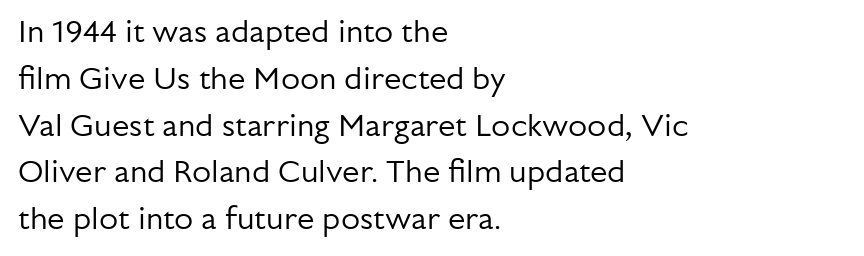
The image shows 31 px regular-weight sans-serif type, upright; set left-aligned, normal line spacing (1.51x), normal letter spacing, not underlined; low stroke contrast and a medium x-height.
